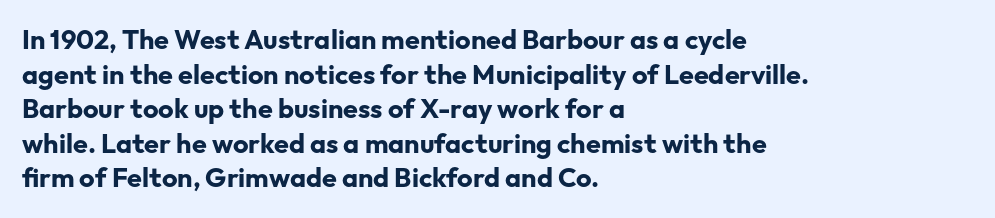
Q: Is the text bold? A: Yes.
Q: Is the text italic (slanted)? A: No, it is upright.
Q: Is the text underlined? A: No.
Q: How is the paragraph aligned? A: Left-aligned.
Q: Is the spacing between letters normal or unusually wide? A: Normal.
Q: Is the spacing between lines tight, normal or loose? A: Normal.
